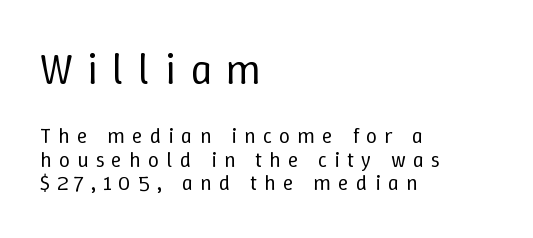
{"italic": "no", "bold": "no", "weight": "regular", "width": "normal", "stroke_contrast": "low", "x_height": "medium", "monospaced": "no", "underline": "no", "align": "left", "line_spacing": "tight", "line_spacing_ratio": 1.07, "letter_spacing": "wide", "letter_spacing_em": 0.32, "larger_block": "first", "size_ratio": 1.95, "glyph_px": 43}
